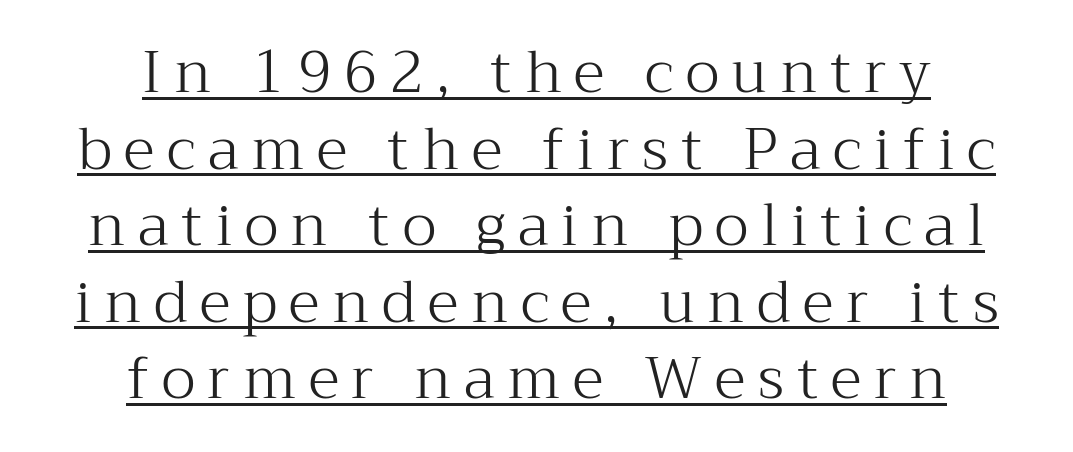
Q: Is the text bold? A: No.
Q: Is the text italic (slanted)? A: No, it is upright.
Q: Is the typeface a serif or a sans-serif typeface? A: Serif.
Q: Is the text underlined? A: Yes.
Q: How is the paragraph aligned? A: Centered.
Q: Is the spacing between letters normal or unusually wide? A: Unusually wide.
Q: Is the spacing between lines tight, normal or loose? A: Normal.
Q: Width (condensed, normal, or wide)? A: Normal.
Q: Stroke contrast? A: Medium.
Q: x-height? A: Medium.
Q: Monospaced? A: No.
